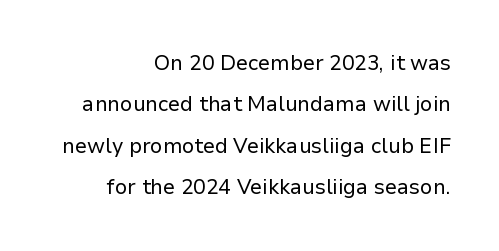
The image shows 21 px text type, upright; set right-aligned, loose line spacing (1.97x), normal letter spacing, not underlined.
